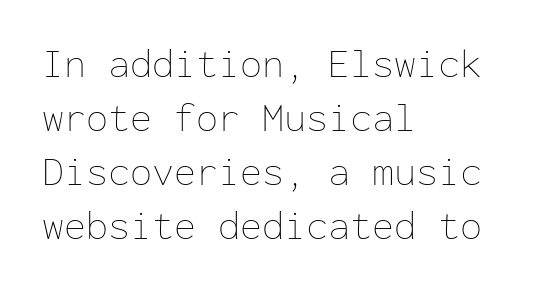
The image shows 40 px thin type, upright, monospaced; set left-aligned, normal line spacing (1.35x), normal letter spacing, not underlined; low stroke contrast and a medium x-height.
